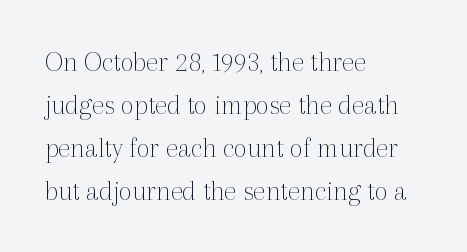
{"serif": "yes", "italic": "no", "bold": "no", "weight": "thin", "width": "normal", "x_height": "medium", "monospaced": "no", "underline": "no", "align": "left", "line_spacing": "normal", "line_spacing_ratio": 1.48, "letter_spacing": "normal", "letter_spacing_em": 0.0, "glyph_px": 29}
